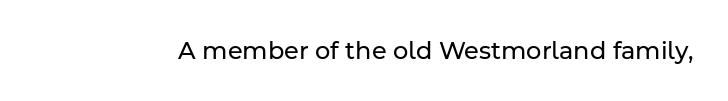
{"italic": "no", "bold": "no", "underline": "no", "letter_spacing": "normal", "letter_spacing_em": 0.0, "glyph_px": 24}
